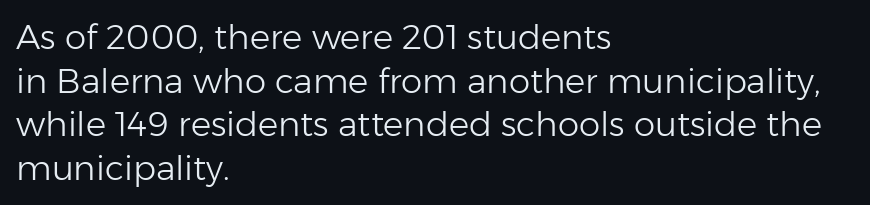
Q: Is the text bold? A: No.
Q: Is the text italic (slanted)? A: No, it is upright.
Q: Is the typeface a serif or a sans-serif typeface? A: Sans-serif.
Q: Is the text underlined? A: No.
Q: How is the paragraph aligned? A: Left-aligned.
Q: Is the spacing between letters normal or unusually wide? A: Normal.
Q: Is the spacing between lines tight, normal or loose? A: Normal.
Q: Width (condensed, normal, or wide)? A: Normal.
Q: Stroke contrast? A: Low.
Q: x-height? A: Medium.
Q: Monospaced? A: No.
